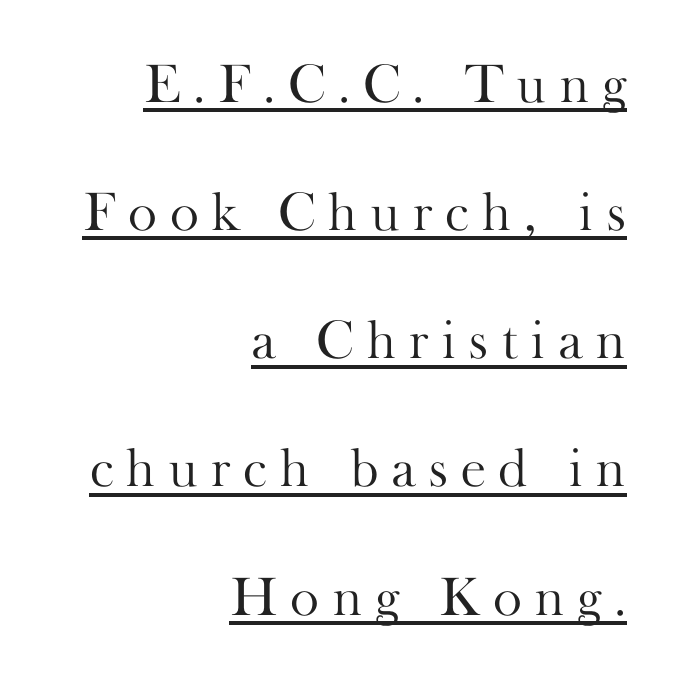
The image shows 55 px light serif type, upright; set right-aligned, loose line spacing (2.33x), unusually wide letter spacing (+0.23 em), underlined; high stroke contrast and a small x-height.
